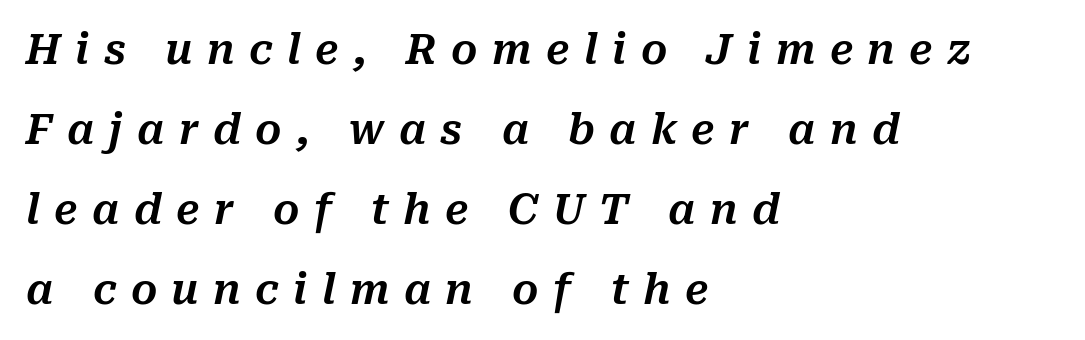
If you drew a ruler down the left edge, every line would touch it. Substantial extra tracking has been applied to these lines. Check the space under the baseline: it is left empty. The letters are slanted; this is an italic face.
